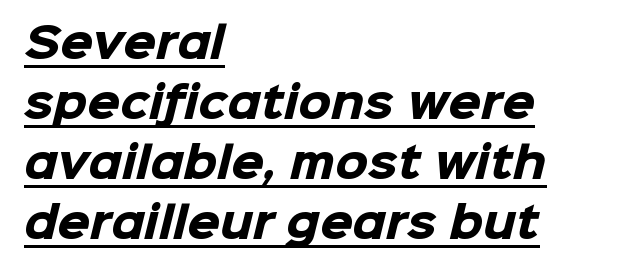
{"serif": "no", "bold": "yes", "weight": "heavy", "width": "normal", "stroke_contrast": "low", "x_height": "medium", "monospaced": "no", "underline": "yes", "align": "left", "line_spacing": "normal", "line_spacing_ratio": 1.43, "letter_spacing": "normal", "letter_spacing_em": 0.0, "glyph_px": 42}
